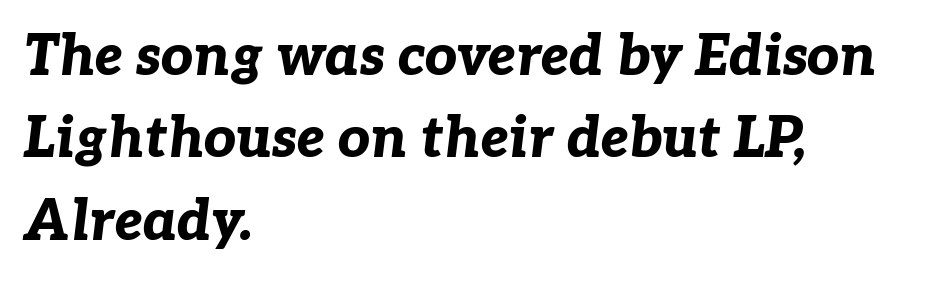
The image shows 56 px bold type, italic (leaning right); set left-aligned, normal line spacing (1.47x), normal letter spacing, not underlined; low stroke contrast and a medium x-height.
